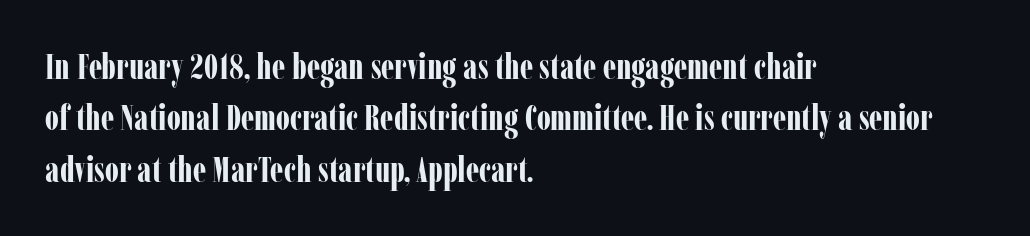
Q: Is the text bold? A: Yes.
Q: Is the text italic (slanted)? A: No, it is upright.
Q: Is the typeface a serif or a sans-serif typeface? A: Serif.
Q: Is the text underlined? A: No.
Q: How is the paragraph aligned? A: Left-aligned.
Q: Is the spacing between letters normal or unusually wide? A: Normal.
Q: Is the spacing between lines tight, normal or loose? A: Normal.
Q: Width (condensed, normal, or wide)? A: Condensed.
Q: Stroke contrast? A: Low.
Q: x-height? A: Medium.
Q: Monospaced? A: No.
